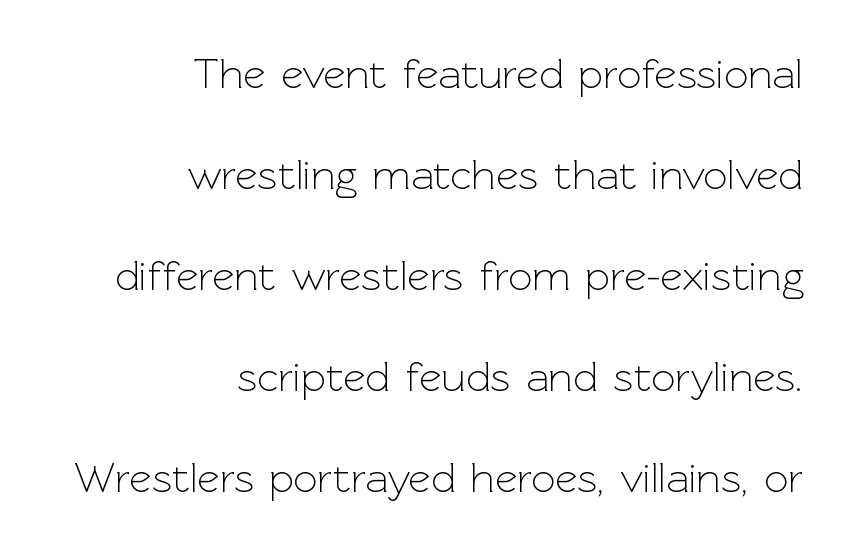
No chunkiness to these letters — they're not bold. The letters sit at their default tracking, neither squeezed nor spread. You could fit nearly another row in the gap between these rows. Underline: absent.
